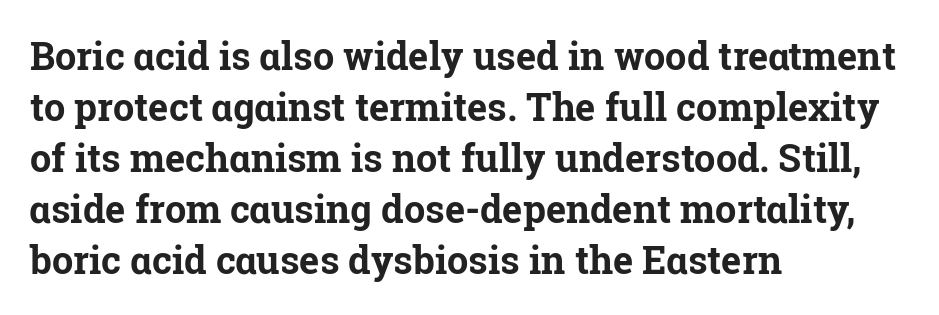
These lines are set flush left with a ragged right edge. Nothing unusual about the tracking: characters are spaced as the font intends. This sample has the flowing, uneven cadence of proportional lettering. Just letters on the line, the space beneath them empty. Compared with an ordinary text face, these strokes are far heavier — a full bold.
